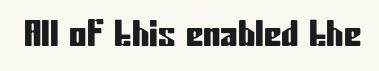
The image shows 35 px condensed sans-serif type, upright; set normal letter spacing, not underlined; low stroke contrast and a medium x-height.
